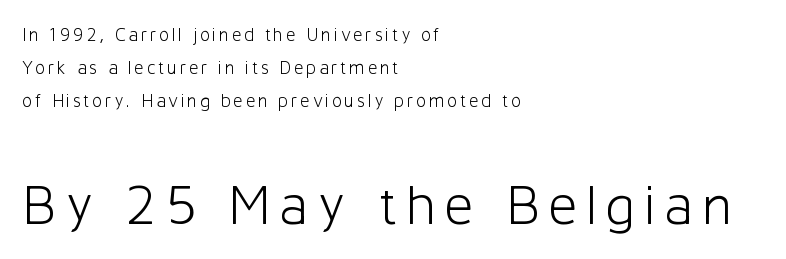
The image shows 58 px light sans-serif type, upright; set left-aligned, line spacing 1.74x, not underlined; the second (bottom) block is 3.05x larger; low stroke contrast and a medium x-height.
